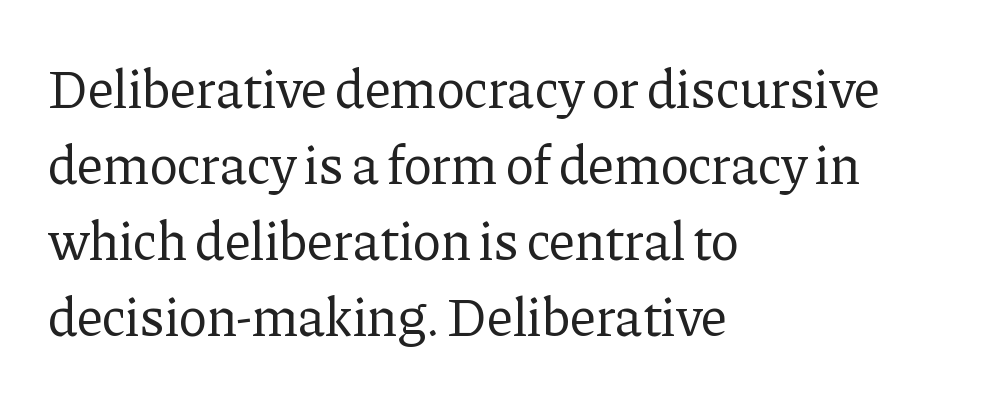
There is no visible air inserted between adjacent glyphs. Do the letters lean? They stand straight. Has an underline been added? It has not. If you drew a ruler down the left edge, every line would touch it. The glyphs in this specimen are seriffed. Nothing heavy about these letters — not bold at all.
